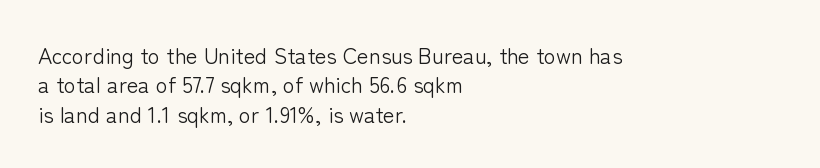
The image shows 22 px text type, upright; set left-aligned, normal line spacing (1.34x), normal letter spacing, not underlined.
